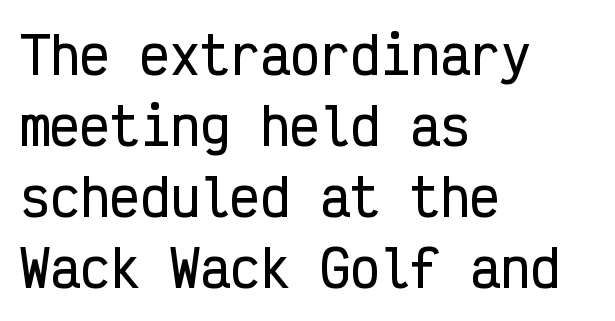
What's the leading like? Ordinary, nothing unusual. Letter spacing: default. No feet cap the strokes, marking this as sans-serif type. When letters stand straight like this, we call the style roman or upright.
